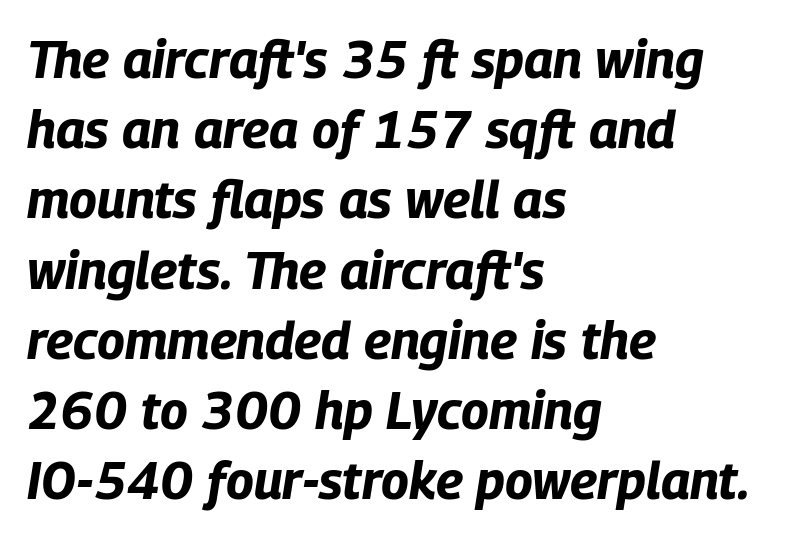
{"italic": "yes", "lean": "right", "slant_degrees": 9, "bold": "yes", "weight": "bold", "width": "condensed", "stroke_contrast": "low", "x_height": "large", "monospaced": "no", "underline": "no", "align": "left", "line_spacing": "normal", "line_spacing_ratio": 1.35, "letter_spacing": "normal", "letter_spacing_em": 0.0, "glyph_px": 52}
